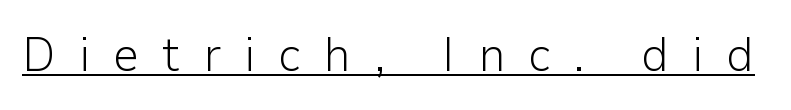
The image shows 48 px light sans-serif type, upright; set unusually wide letter spacing (+0.47 em), underlined; low stroke contrast and a medium x-height.
